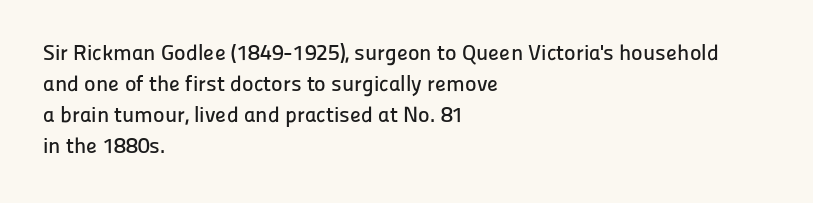
{"italic": "no", "underline": "no", "align": "left", "line_spacing": "normal", "line_spacing_ratio": 1.41, "letter_spacing": "normal", "letter_spacing_em": 0.0, "glyph_px": 22}
